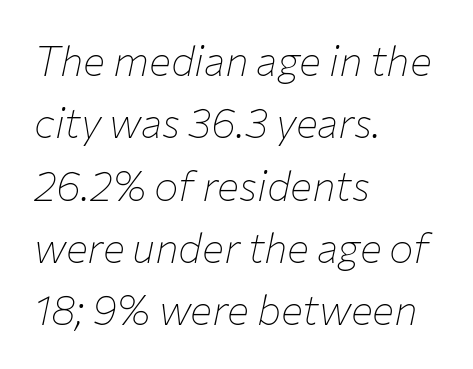
{"italic": "yes", "lean": "right", "slant_degrees": 12, "bold": "no", "weight": "thin", "width": "normal", "stroke_contrast": "low", "x_height": "medium", "monospaced": "no", "underline": "no", "align": "left", "line_spacing": "normal", "line_spacing_ratio": 1.52, "letter_spacing": "normal", "letter_spacing_em": 0.0, "glyph_px": 41}
